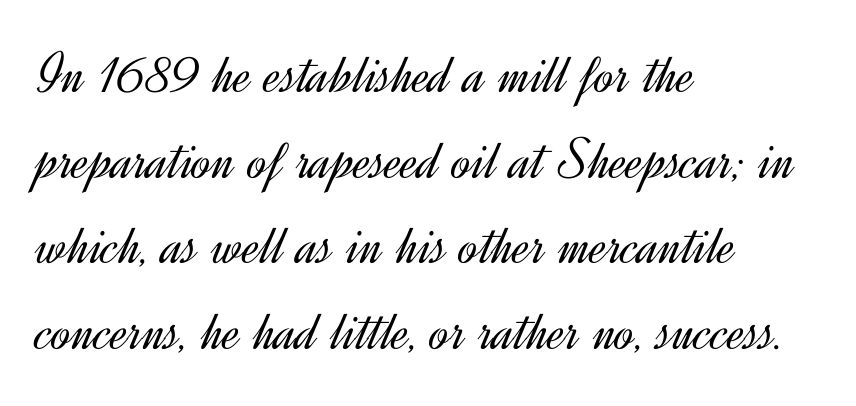
Q: Is the text bold? A: No.
Q: Is the text italic (slanted)? A: Yes.
Q: Is the typeface a serif or a sans-serif typeface? A: Sans-serif.
Q: Is the text underlined? A: No.
Q: How is the paragraph aligned? A: Left-aligned.
Q: Is the spacing between letters normal or unusually wide? A: Normal.
Q: Is the spacing between lines tight, normal or loose? A: Normal.
Q: Width (condensed, normal, or wide)? A: Normal.
Q: x-height? A: Small.
Q: Monospaced? A: No.
